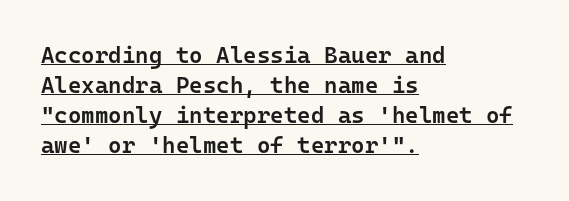
Q: Is the text bold? A: Semi-bold.
Q: Is the text italic (slanted)? A: No, it is upright.
Q: Is the text underlined? A: Yes.
Q: How is the paragraph aligned? A: Left-aligned.
Q: Is the spacing between letters normal or unusually wide? A: Normal.
Q: Is the spacing between lines tight, normal or loose? A: Normal.
